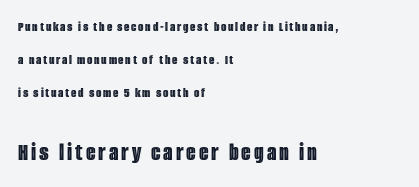
Q: Is the text italic (slanted)? A: No, it is upright.
Q: Is the text underlined? A: No.
Q: How is the paragraph aligned? A: Left-aligned.
Q: Is the spacing between lines tight, normal or loose? A: Loose.
Q: Which block of text is set in a larger size, the first (top) or the second (bottom)? A: The second (bottom) one.
